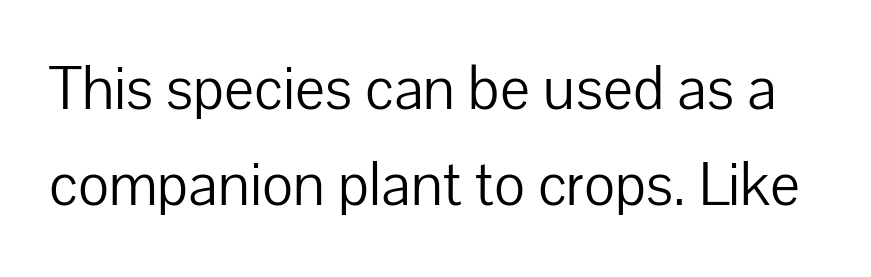
The image shows 63 px light sans-serif type, upright; set normal line spacing (1.53x), normal letter spacing, not underlined; low stroke contrast and a medium x-height.
